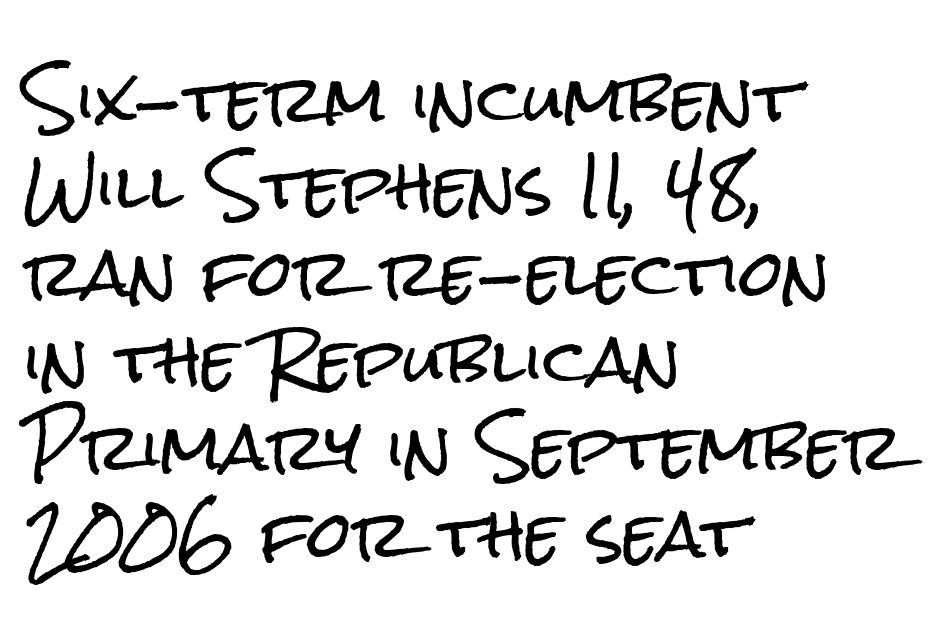
The image shows 63 px condensed sans-serif type, upright; set left-aligned, normal line spacing (1.38x), normal letter spacing, not underlined; low stroke contrast and a medium x-height.
